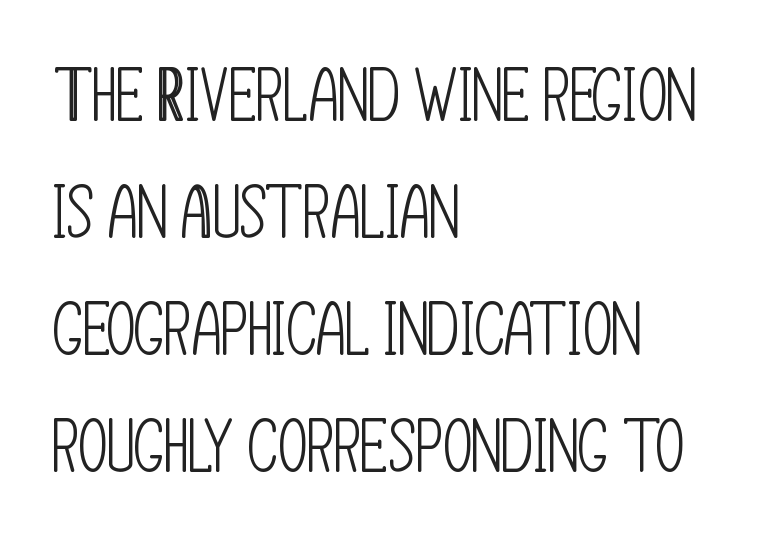
Q: Is the text bold? A: No.
Q: Is the text italic (slanted)? A: No, it is upright.
Q: Is the typeface a serif or a sans-serif typeface? A: Sans-serif.
Q: Is the text underlined? A: No.
Q: How is the paragraph aligned? A: Left-aligned.
Q: Is the spacing between letters normal or unusually wide? A: Normal.
Q: Is the spacing between lines tight, normal or loose? A: Normal.
Q: Width (condensed, normal, or wide)? A: Condensed.
Q: Stroke contrast? A: Low.
Q: x-height? A: Large.
Q: Monospaced? A: No.
